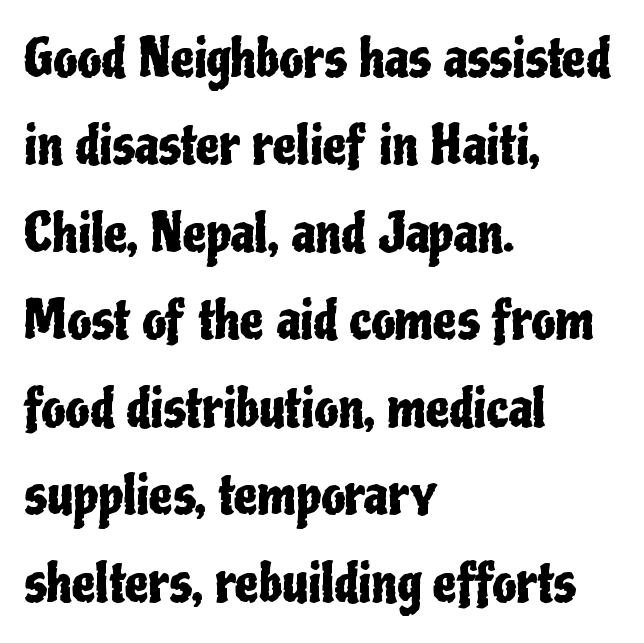
Q: Is the text italic (slanted)? A: No, it is upright.
Q: Is the typeface a serif or a sans-serif typeface? A: Sans-serif.
Q: Is the text underlined? A: No.
Q: How is the paragraph aligned? A: Left-aligned.
Q: Is the spacing between letters normal or unusually wide? A: Normal.
Q: Is the spacing between lines tight, normal or loose? A: Normal.
Q: Width (condensed, normal, or wide)? A: Condensed.
Q: Stroke contrast? A: Low.
Q: x-height? A: Medium.
Q: Monospaced? A: No.
